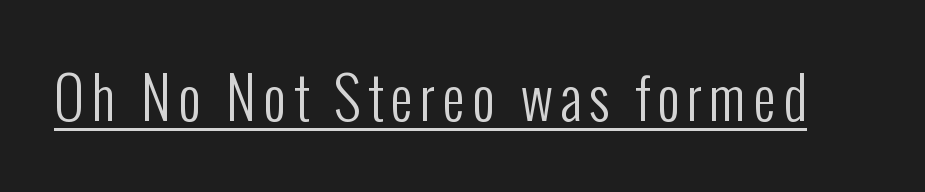
This is sans-serif lettering, the kind often seen on screens and signage. Every word sits above its own underline. You can tell it's not italic because the verticals are truly vertical. Counters stay open thanks to moderate or lighter strokes. The face used here is proportionally spaced, like ordinary book or web type.
